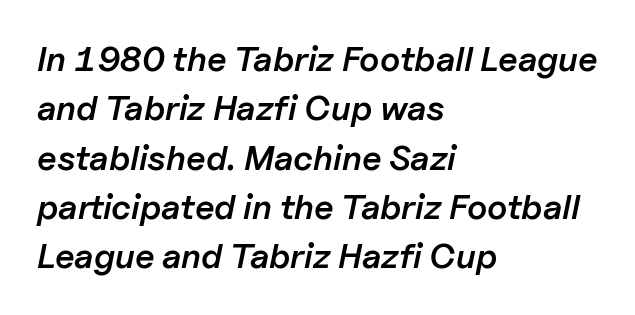
The designer left line spacing at the default. Quick note: underline off. Does extra space separate the letters? No, they use regular spacing. You can tell it's italic because the verticals aren't actually vertical. Compared with a centered layout, this one pins lines to the left instead.
